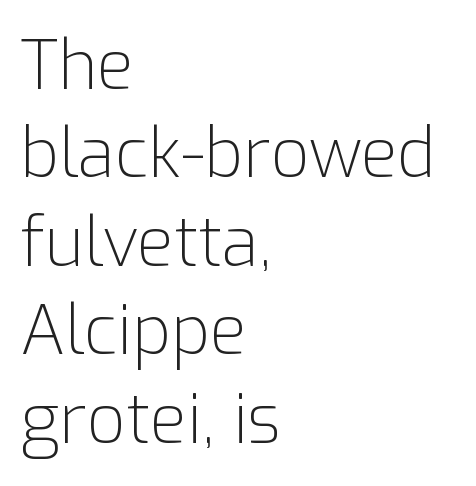
Q: Is the text bold? A: No.
Q: Is the text italic (slanted)? A: No, it is upright.
Q: Is the typeface a serif or a sans-serif typeface? A: Sans-serif.
Q: Is the text underlined? A: No.
Q: How is the paragraph aligned? A: Left-aligned.
Q: Is the spacing between letters normal or unusually wide? A: Normal.
Q: Is the spacing between lines tight, normal or loose? A: Normal.
Q: Width (condensed, normal, or wide)? A: Normal.
Q: Stroke contrast? A: Low.
Q: x-height? A: Medium.
Q: Monospaced? A: No.
